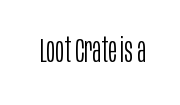
The image shows 34 px light, condensed sans-serif type, upright; set normal letter spacing, not underlined; low stroke contrast and a large x-height.
